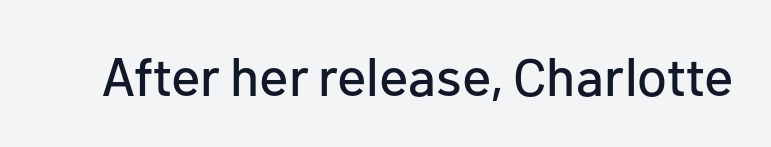
{"serif": "no", "italic": "no", "width": "normal", "stroke_contrast": "low", "x_height": "medium", "monospaced": "no", "underline": "no", "letter_spacing": "normal", "letter_spacing_em": 0.0, "glyph_px": 54}
